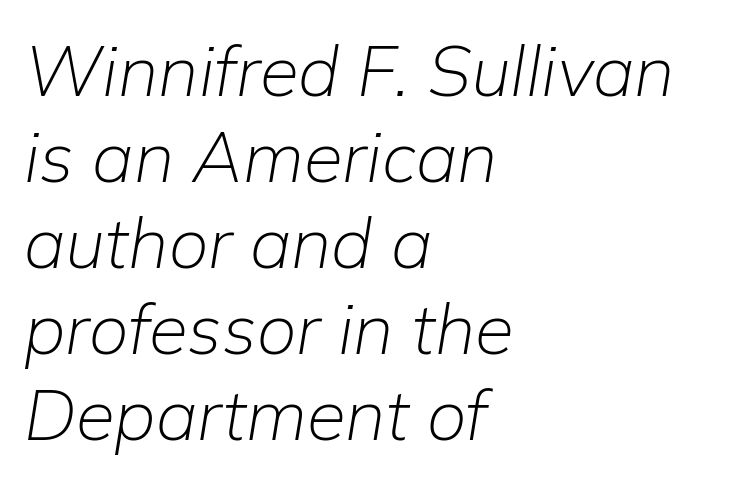
The image shows 71 px light type, italic (leaning right); set left-aligned, line spacing 1.21x, normal letter spacing, not underlined; low stroke contrast and a medium x-height.
